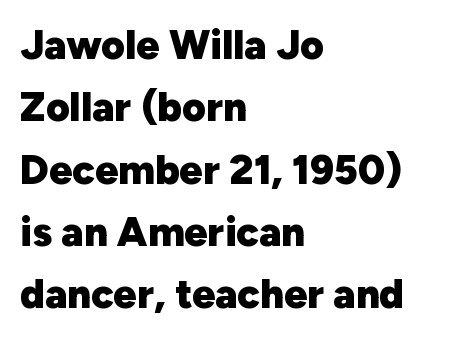
You can tell from the bare stems that sans-serif type was used. The lettering stays uniformly vertical, giving the passage a roman look. Heavy, bold letterforms. These lines are rendered in a variable-pitch font. Teacher's note: observe the even left margin — that is flush-left alignment. The tracking reads as untouched default to a designer's eye.
